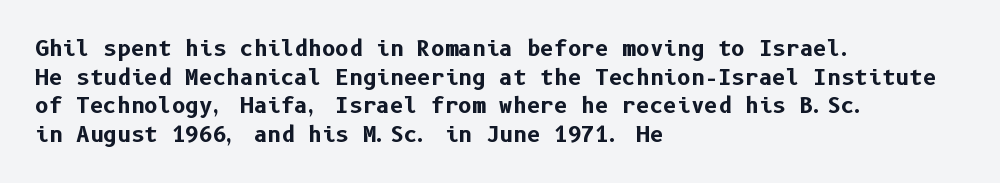
The image shows 21 px bold type, upright; set left-aligned, normal line spacing (1.36x), normal letter spacing, not underlined.
